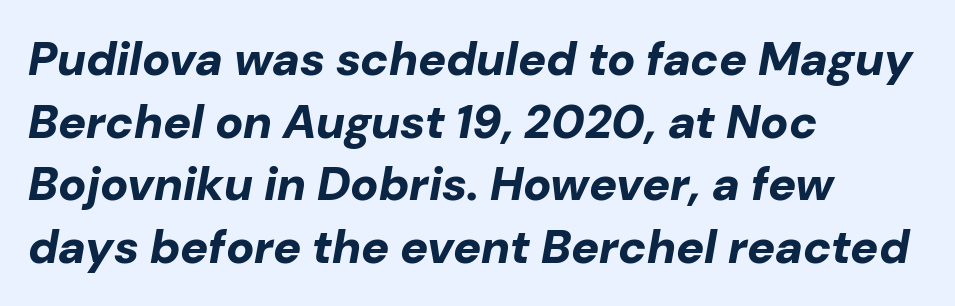
The image shows 47 px bold type, italic (leaning right); set left-aligned, normal line spacing (1.33x), normal letter spacing, not underlined; low stroke contrast and a medium x-height.
